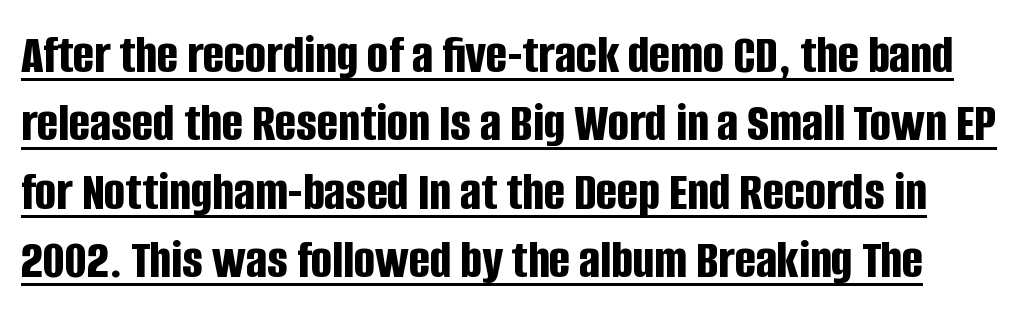
{"serif": "no", "italic": "no", "bold": "yes", "weight": "bold", "width": "condensed", "stroke_contrast": "low", "x_height": "large", "monospaced": "no", "underline": "yes", "line_spacing_ratio": 1.22, "letter_spacing": "normal", "letter_spacing_em": 0.0, "glyph_px": 56}
